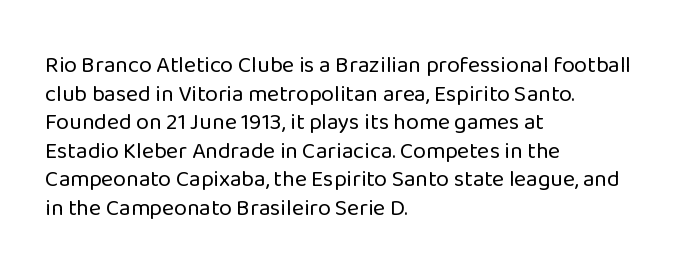
{"italic": "no", "bold": "no", "underline": "no", "align": "left", "line_spacing_ratio": 1.24, "letter_spacing": "normal", "letter_spacing_em": 0.0, "glyph_px": 23}
